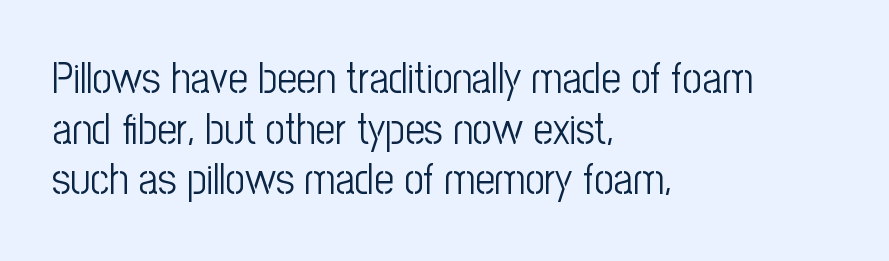
Anything drawn beneath the words? Only blank space. The axis of the letterforms is exactly vertical. Type style note: lacks serifs. The letters advance in unequal steps, a hallmark of proportional type. Each stroke keeps to a modest, everyday thickness or less.
